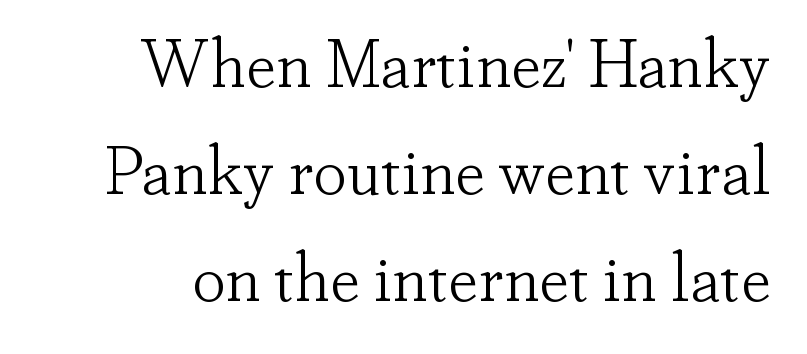
The face used here is rendered with its standard letterfit. Spacing verdict: proportional, widths tailored to each character. The words here are not underlined. The passage shown stacks its lines at a standard gap. The typography opts for an upright posture over an oblique one. Stroke terminals: seriffed.
